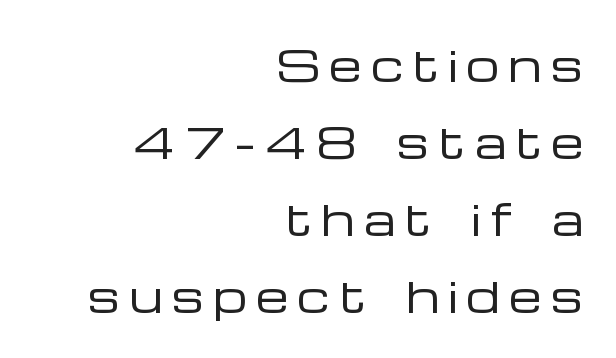
Q: Is the text bold? A: No.
Q: Is the text italic (slanted)? A: No, it is upright.
Q: Is the typeface a serif or a sans-serif typeface? A: Sans-serif.
Q: Is the text underlined? A: No.
Q: How is the paragraph aligned? A: Right-aligned.
Q: Is the spacing between letters normal or unusually wide? A: Unusually wide.
Q: Width (condensed, normal, or wide)? A: Wide.
Q: Stroke contrast? A: Low.
Q: x-height? A: Medium.
Q: Monospaced? A: No.
